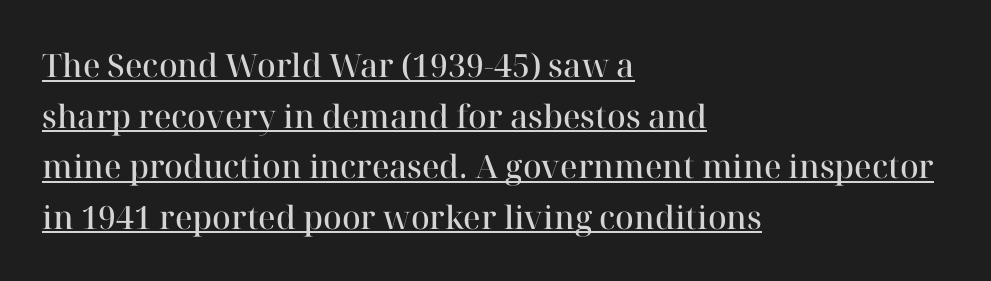
Q: Is the text bold? A: Semi-bold.
Q: Is the text italic (slanted)? A: No, it is upright.
Q: Is the typeface a serif or a sans-serif typeface? A: Serif.
Q: Is the text underlined? A: Yes.
Q: How is the paragraph aligned? A: Left-aligned.
Q: Is the spacing between letters normal or unusually wide? A: Normal.
Q: Is the spacing between lines tight, normal or loose? A: Normal.
Q: Width (condensed, normal, or wide)? A: Normal.
Q: Stroke contrast? A: High.
Q: x-height? A: Medium.
Q: Monospaced? A: No.
